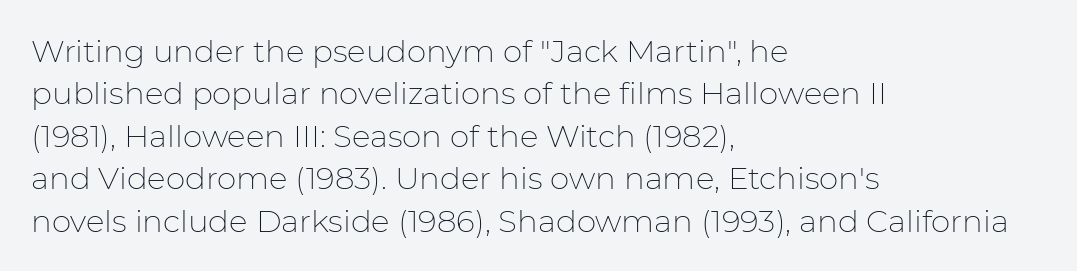
{"serif": "no", "italic": "no", "bold": "no", "weight": "thin", "width": "normal", "stroke_contrast": "low", "x_height": "medium", "monospaced": "no", "underline": "no", "align": "left", "line_spacing": "normal", "line_spacing_ratio": 1.37, "letter_spacing": "normal", "letter_spacing_em": 0.0, "glyph_px": 31}
